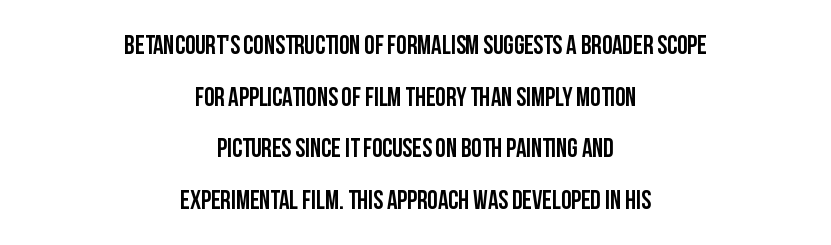
{"italic": "no", "underline": "no", "align": "center", "line_spacing": "loose", "line_spacing_ratio": 1.99, "letter_spacing": "normal", "letter_spacing_em": 0.0, "glyph_px": 26}
